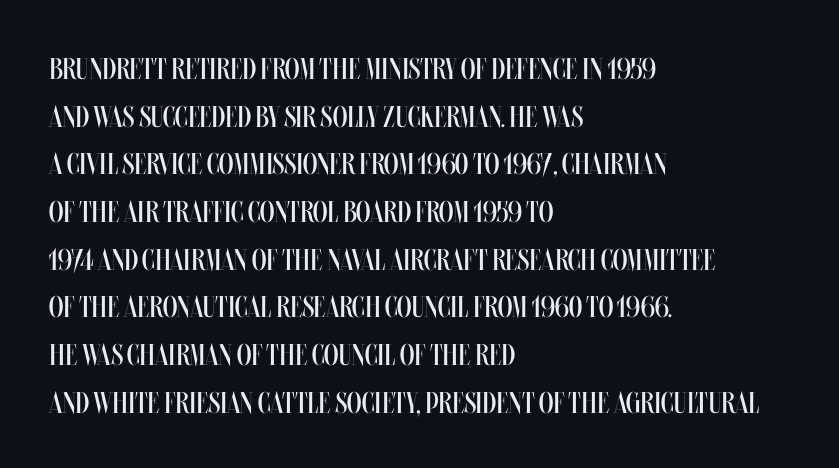
{"italic": "no", "bold": "no", "weight": "regular", "width": "condensed", "stroke_contrast": "medium", "x_height": "large", "monospaced": "no", "underline": "no", "align": "left", "line_spacing": "normal", "line_spacing_ratio": 1.59, "letter_spacing": "normal", "letter_spacing_em": 0.0, "glyph_px": 30}
